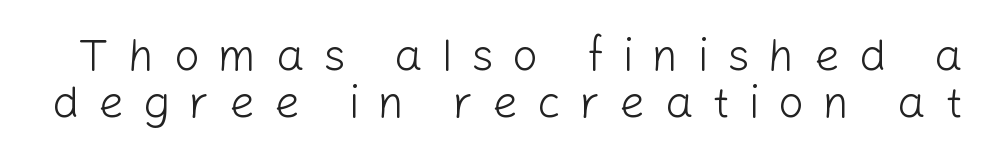
The image shows 45 px light sans-serif type, upright; set tight line spacing (1.05x), unusually wide letter spacing (+0.42 em), not underlined; low stroke contrast and a medium x-height.
